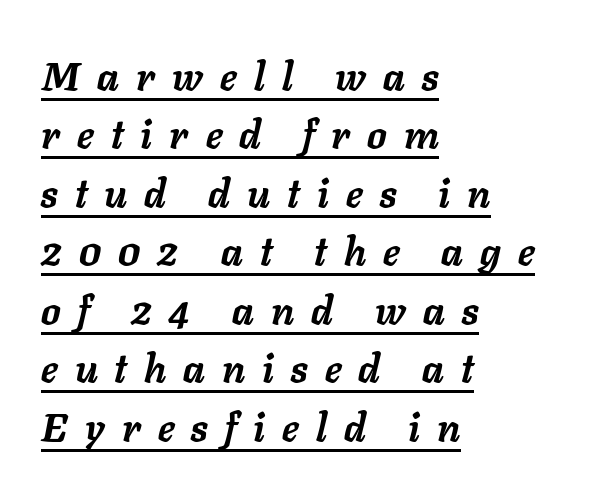
The image shows 39 px semibold type, italic (leaning right); set left-aligned, normal line spacing (1.5x), unusually wide letter spacing (+0.44 em), underlined; low stroke contrast and a medium x-height.
